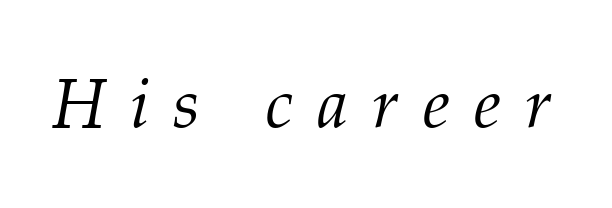
{"serif": "yes", "italic": "yes", "lean": "right", "slant_degrees": 12, "bold": "no", "weight": "light", "width": "normal", "stroke_contrast": "medium", "x_height": "medium", "monospaced": "no", "underline": "no", "letter_spacing": "wide", "letter_spacing_em": 0.35, "glyph_px": 69}
